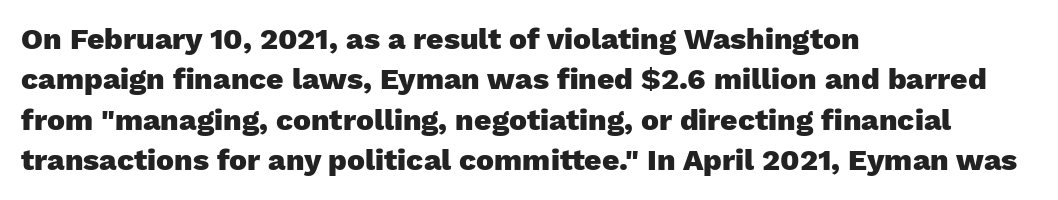
Note: no serifs on the glyphs. Visually the block forms a straight wall on the left and a jagged coastline on the right. Do the characters align in a grid? No, the font is proportional. The strokes are fattened all the way to bold. One glance says typical: line gaps are just what's usual. Rendered with straight, roman letterforms.
